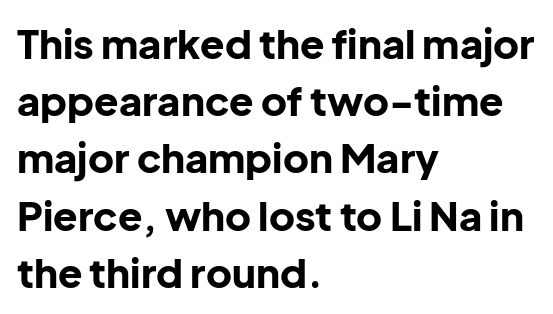
Q: Is the text bold? A: Yes.
Q: Is the text italic (slanted)? A: No, it is upright.
Q: Is the typeface a serif or a sans-serif typeface? A: Sans-serif.
Q: Is the text underlined? A: No.
Q: How is the paragraph aligned? A: Left-aligned.
Q: Is the spacing between letters normal or unusually wide? A: Normal.
Q: Is the spacing between lines tight, normal or loose? A: Normal.
Q: Width (condensed, normal, or wide)? A: Normal.
Q: Stroke contrast? A: Low.
Q: x-height? A: Medium.
Q: Monospaced? A: No.
